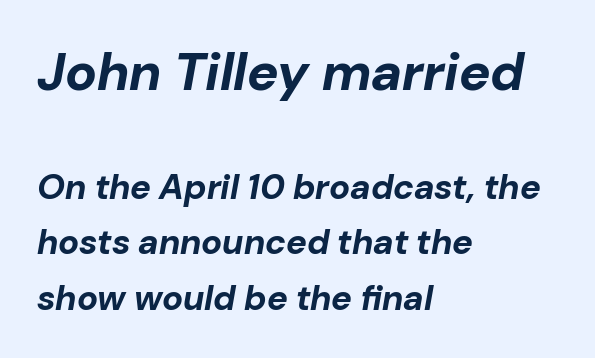
What stands out about the letter spacing? Nothing — it is the standard amount. Look at the stroke-to-counter ratio: heavy, a bold. You could not count columns in this text — the font is proportionally spaced. What's the leading like? Ordinary, nothing unusual. In terms of posture, this sample is oblique. The upper block of text is set noticeably larger than the block beneath it.
